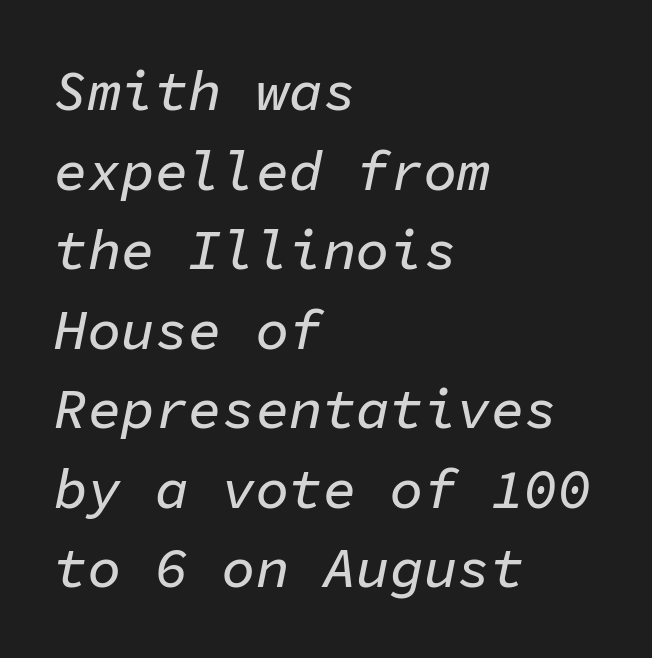
The image shows 56 px text type, italic (leaning right), monospaced; set left-aligned, normal line spacing (1.42x), normal letter spacing, not underlined; low stroke contrast and a medium x-height.
